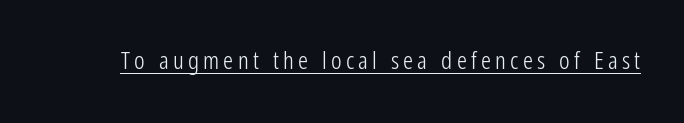
Q: Is the text bold? A: No.
Q: Is the text italic (slanted)? A: No, it is upright.
Q: Is the text underlined? A: Yes.
